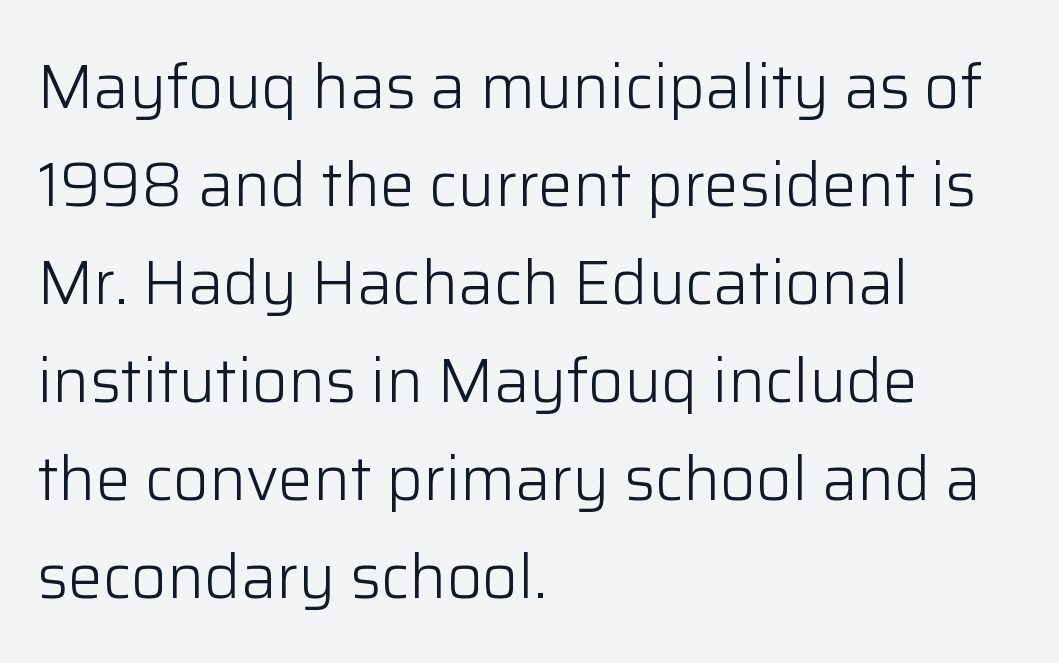
The image shows 62 px light sans-serif type, upright; set left-aligned, normal line spacing (1.58x), normal letter spacing, not underlined; low stroke contrast and a medium x-height.
